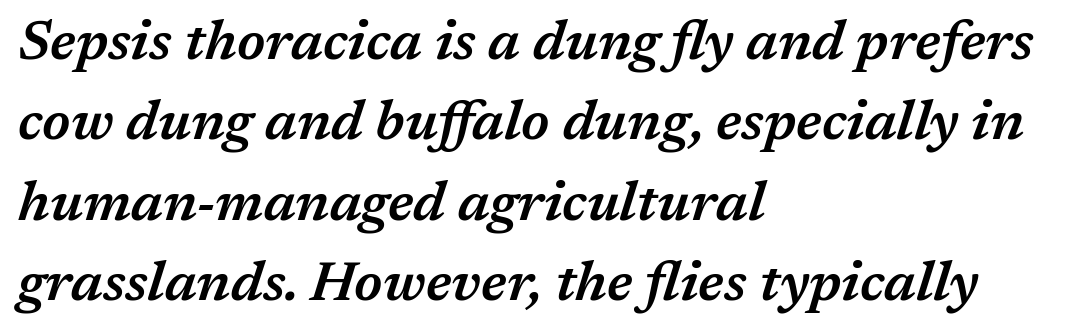
The image shows 55 px semibold type, italic (leaning right); set left-aligned, normal line spacing (1.46x), normal letter spacing, not underlined; medium stroke contrast and a medium x-height.
